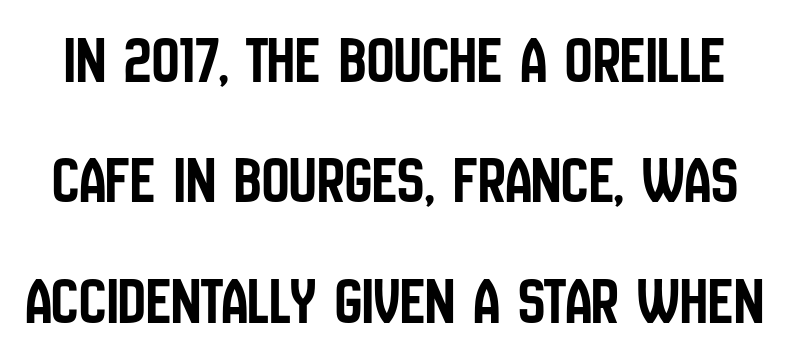
Spacing verdict: proportional, widths tailored to each character. Nope, not italic — everything's standing straight. Check where the strokes stop: nothing finishes them off — pure sans. Rule under the text: the space is simply empty.
